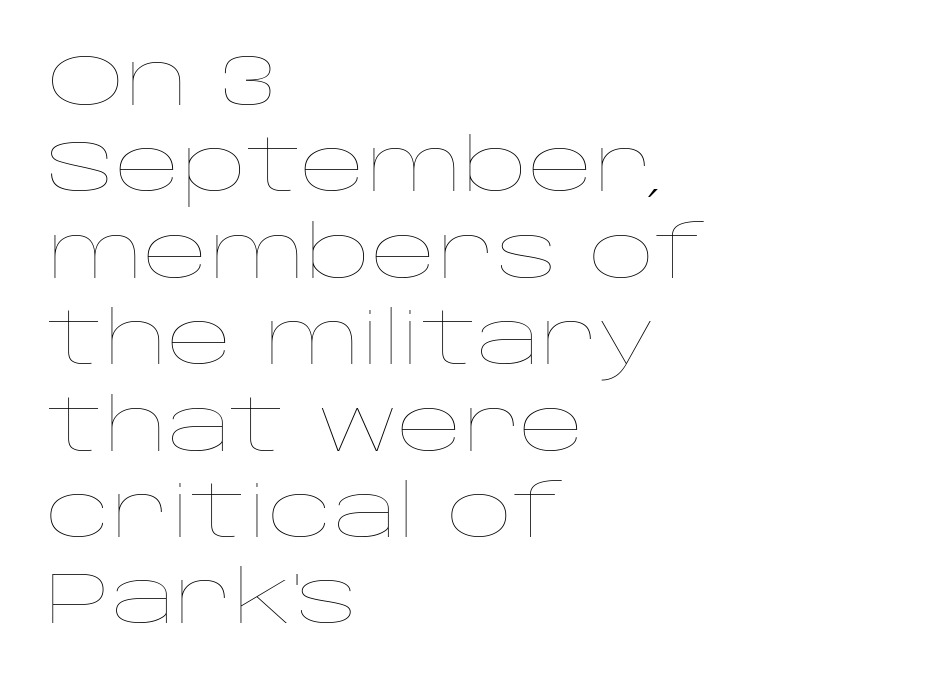
The image shows 72 px thin, wide type, upright; set left-aligned, line spacing 1.2x, normal letter spacing, not underlined; low stroke contrast and a large x-height.
